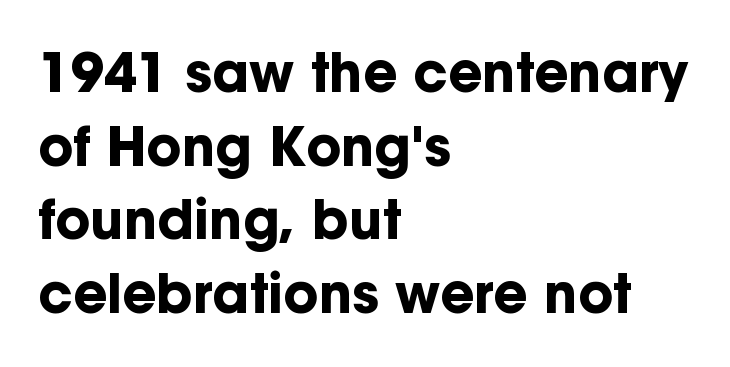
Think of a printed novel: that variable character pitch is what you see here. The letters stand upright; this is a roman face. Font category for this specimen: sans-serif. Notice how thick the strokes are: this is what a full bold looks like.
